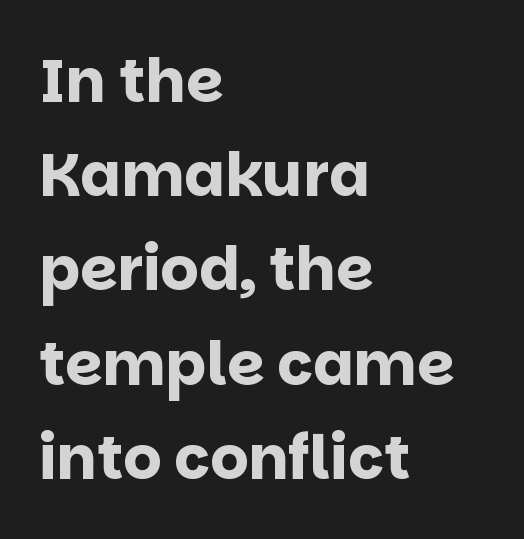
The image shows 60 px bold sans-serif type, upright; set left-aligned, normal line spacing (1.57x), normal letter spacing, not underlined; low stroke contrast and a large x-height.
